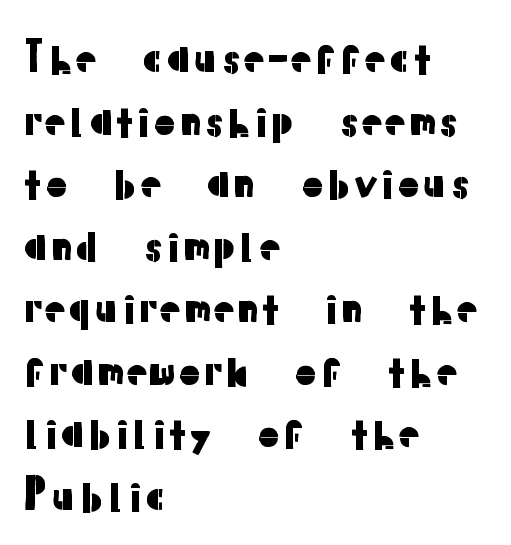
Does the lettering tilt? It doesn't — this is upright. In terms of letterform style, serifs are entirely absent. This rendering uses left alignment, leaving the right contour irregular. Observe the ordinary spacing: letters are neighbours, not strangers. Each letter keeps its own natural width here, so spacing adapts to shape.
